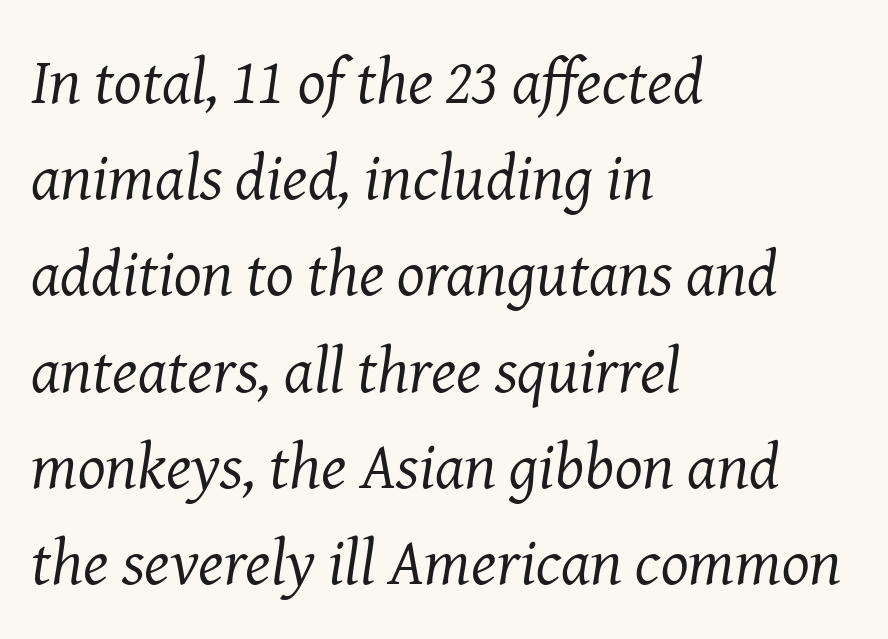
{"serif": "yes", "italic": "yes", "lean": "right", "slant_degrees": 8, "bold": "no", "weight": "regular", "width": "normal", "stroke_contrast": "medium", "x_height": "medium", "monospaced": "no", "underline": "no", "align": "left", "line_spacing": "normal", "line_spacing_ratio": 1.48, "letter_spacing": "normal", "letter_spacing_em": 0.0, "glyph_px": 65}
